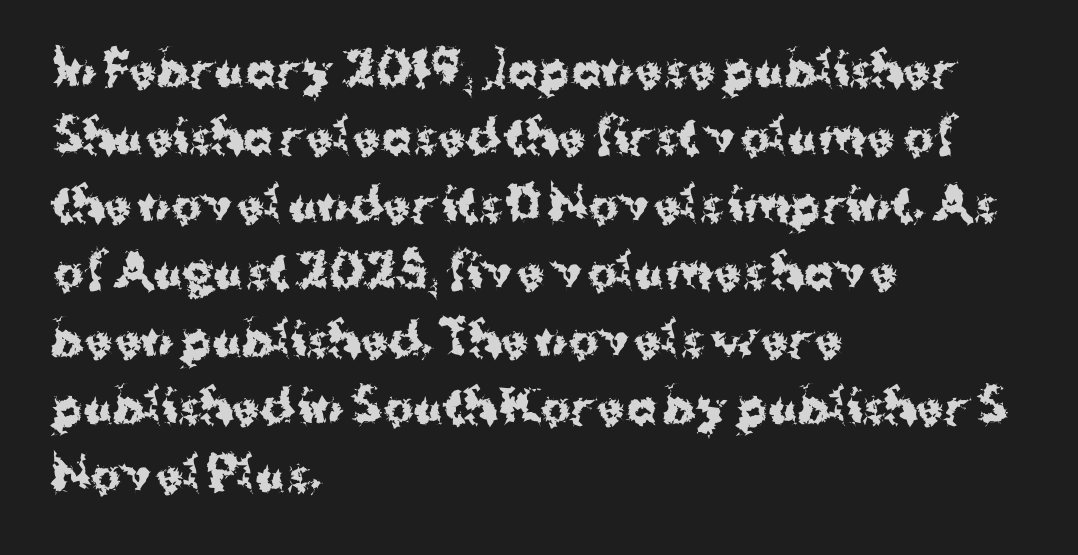
Q: Is the text bold? A: Yes.
Q: Is the text italic (slanted)? A: No, it is upright.
Q: Is the typeface a serif or a sans-serif typeface? A: Sans-serif.
Q: Is the text underlined? A: No.
Q: How is the paragraph aligned? A: Left-aligned.
Q: Is the spacing between letters normal or unusually wide? A: Normal.
Q: Is the spacing between lines tight, normal or loose? A: Normal.
Q: Width (condensed, normal, or wide)? A: Normal.
Q: Stroke contrast? A: Medium.
Q: x-height? A: Medium.
Q: Monospaced? A: No.
